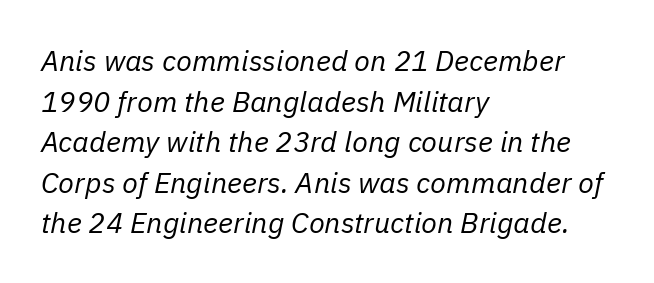
Weight: not bold — regular or lighter. The passage shown leans; its letterforms are oblique. Spacing between characters is what you'd get straight out of the box. The rag falls on the right side of this text block. This sample has the flowing, uneven cadence of proportional lettering.
